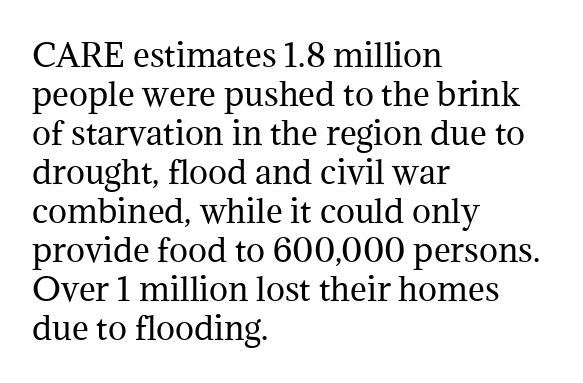
Typeset ragged right — the left edge is the straight one. Any mark beneath the type? The region is blank. Note: serifs present on the glyphs. Stroke mass is kept to a normal reading level or below. Caption: standard tracking, unaltered. You could not count columns in this text — the font is proportionally spaced.
